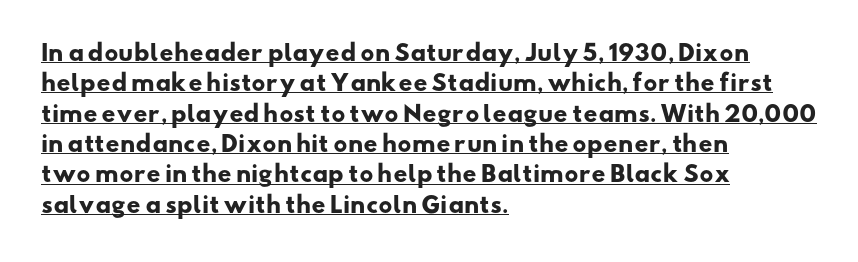
The image shows 22 px bold type; set left-aligned, normal line spacing (1.38x), normal letter spacing, underlined.
